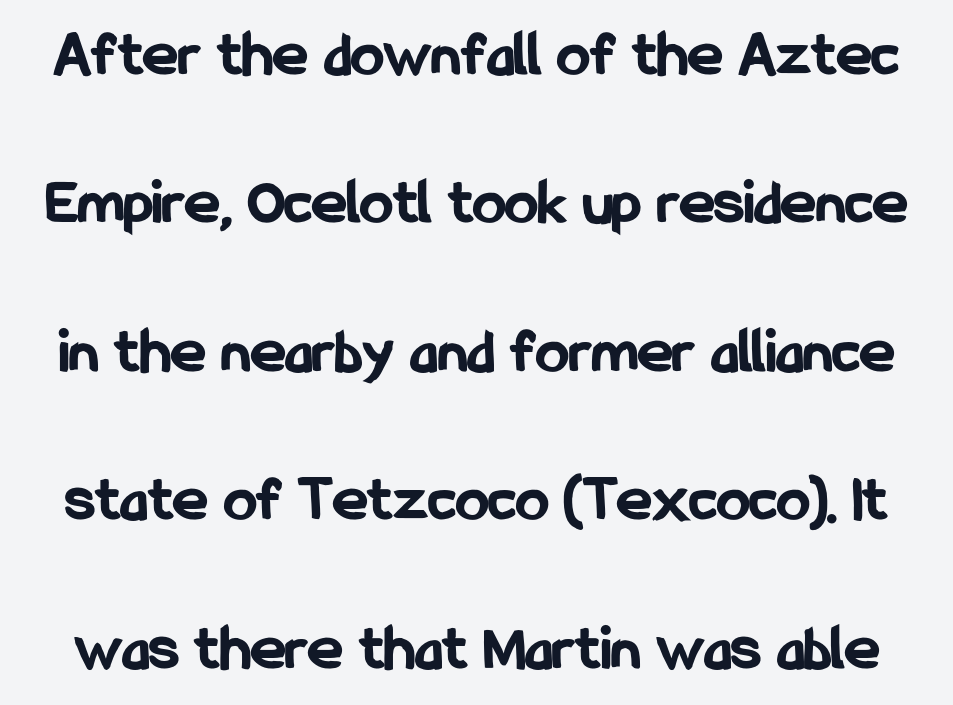
The image shows 66 px bold, condensed sans-serif type, upright; set loose line spacing (2.25x), normal letter spacing, not underlined; low stroke contrast and a medium x-height.
